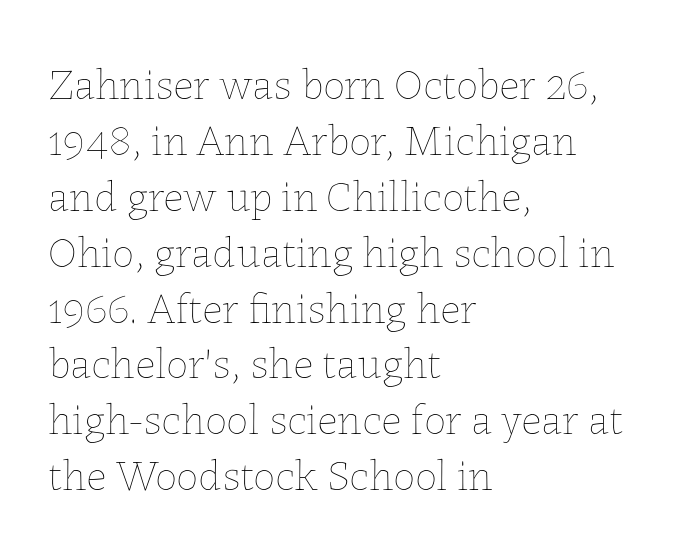
{"italic": "no", "bold": "no", "weight": "thin", "width": "normal", "stroke_contrast": "low", "x_height": "medium", "monospaced": "no", "underline": "no", "align": "left", "line_spacing": "normal", "line_spacing_ratio": 1.27, "letter_spacing": "normal", "letter_spacing_em": 0.0, "glyph_px": 44}
